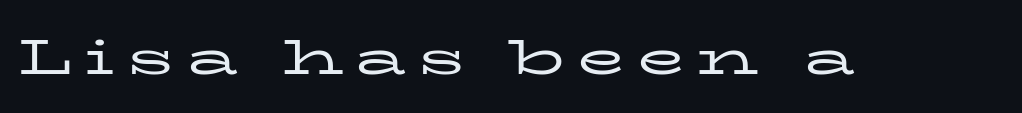
The image shows 49 px regular-weight, wide serif type, upright; set unusually wide letter spacing (+0.24 em), not underlined; low stroke contrast and a medium x-height.
